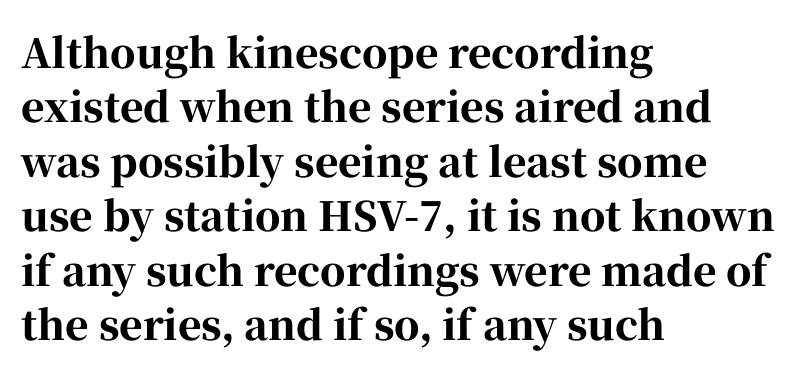
The typesetter chose a ragged-right arrangement here. Nope, not italic — everything's standing straight. Any mark beneath the type? The region is blank. Quick note: interline space is typical.
